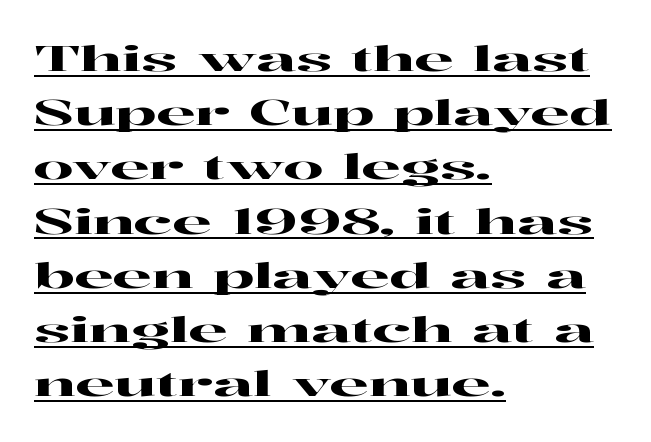
{"serif": "yes", "italic": "no", "width": "wide", "stroke_contrast": "high", "x_height": "medium", "monospaced": "no", "underline": "yes", "align": "left", "line_spacing": "normal", "line_spacing_ratio": 1.55, "letter_spacing": "normal", "letter_spacing_em": 0.0, "glyph_px": 35}
